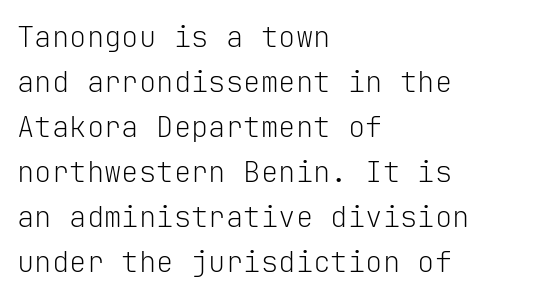
The image shows 29 px light sans-serif type, upright, monospaced; set left-aligned, normal line spacing (1.55x), normal letter spacing, not underlined; low stroke contrast and a medium x-height.
